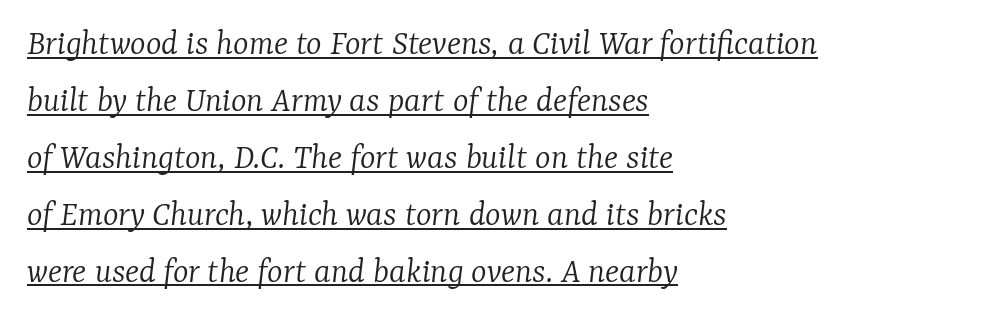
Q: Is the text bold? A: No.
Q: Is the text italic (slanted)? A: Yes, it leans right by about 7 degrees.
Q: Is the typeface a serif or a sans-serif typeface? A: Serif.
Q: Is the text underlined? A: Yes.
Q: How is the paragraph aligned? A: Left-aligned.
Q: Is the spacing between letters normal or unusually wide? A: Normal.
Q: Is the spacing between lines tight, normal or loose? A: Normal.
Q: Width (condensed, normal, or wide)? A: Normal.
Q: Stroke contrast? A: Low.
Q: x-height? A: Medium.
Q: Monospaced? A: No.
